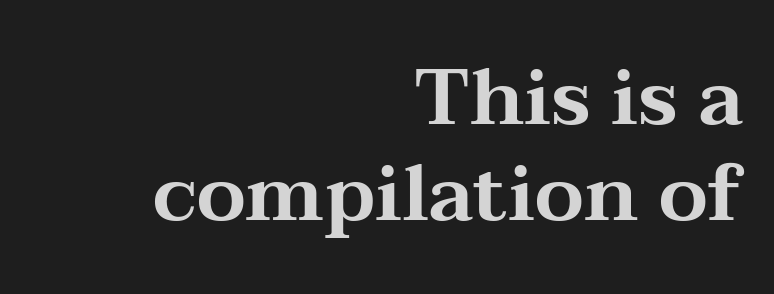
Q: Is the text italic (slanted)? A: No, it is upright.
Q: Is the typeface a serif or a sans-serif typeface? A: Serif.
Q: Is the text underlined? A: No.
Q: How is the paragraph aligned? A: Right-aligned.
Q: Is the spacing between letters normal or unusually wide? A: Normal.
Q: Width (condensed, normal, or wide)? A: Wide.
Q: Stroke contrast? A: Medium.
Q: x-height? A: Medium.
Q: Monospaced? A: No.
